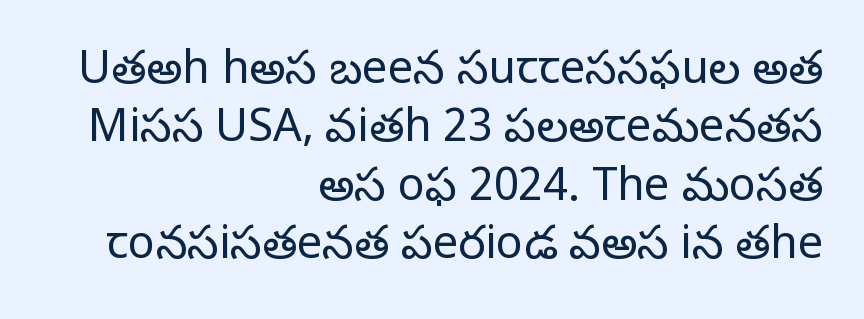
Q: Is the text bold? A: No.
Q: Is the text italic (slanted)? A: No, it is upright.
Q: Is the typeface a serif or a sans-serif typeface? A: Serif.
Q: Is the text underlined? A: No.
Q: How is the paragraph aligned? A: Right-aligned.
Q: Is the spacing between letters normal or unusually wide? A: Normal.
Q: Is the spacing between lines tight, normal or loose? A: Normal.
Q: Width (condensed, normal, or wide)? A: Normal.
Q: Stroke contrast? A: Low.
Q: x-height? A: Large.
Q: Monospaced? A: No.
